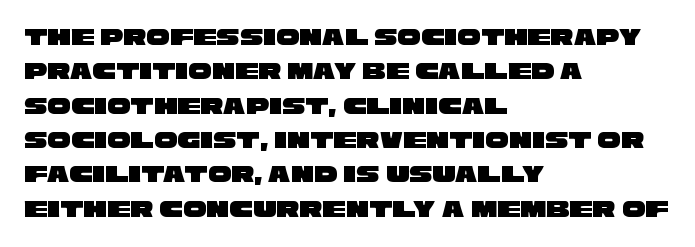
This rendering features lettering with no underline. Tracking here is standard; glyphs follow each other at the usual distance. The paragraph has a hard left edge and a soft right edge. Quick note: interline space is typical.
